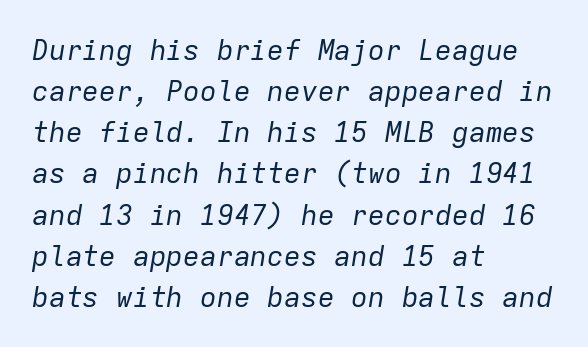
The image shows 28 px regular-weight type, italic (leaning right), monospaced; set left-aligned, normal line spacing (1.47x), normal letter spacing, not underlined; low stroke contrast and a medium x-height.
